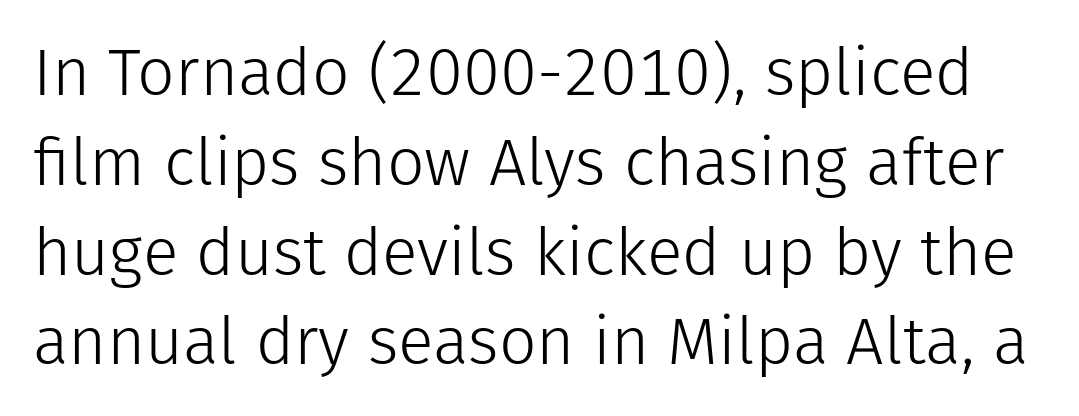
{"serif": "no", "italic": "no", "bold": "no", "weight": "light", "width": "normal", "stroke_contrast": "low", "x_height": "medium", "monospaced": "no", "underline": "no", "line_spacing": "normal", "line_spacing_ratio": 1.36, "letter_spacing": "normal", "letter_spacing_em": 0.0, "glyph_px": 66}
